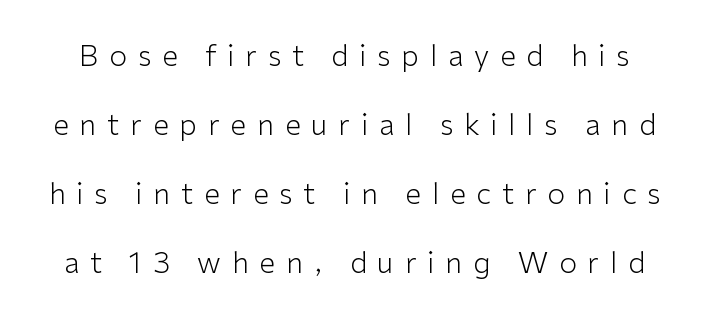
{"serif": "no", "italic": "no", "bold": "no", "weight": "light", "width": "normal", "stroke_contrast": "low", "x_height": "medium", "monospaced": "no", "underline": "no", "line_spacing": "loose", "line_spacing_ratio": 2.38, "letter_spacing": "wide", "letter_spacing_em": 0.37, "glyph_px": 29}
